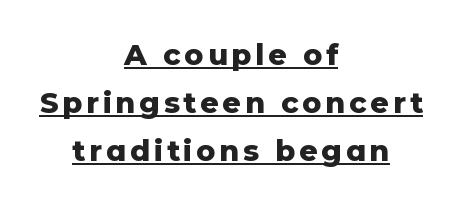
{"serif": "no", "italic": "no", "bold": "yes", "weight": "heavy", "width": "normal", "stroke_contrast": "low", "x_height": "medium", "monospaced": "no", "underline": "yes", "align": "center", "line_spacing": "normal", "line_spacing_ratio": 1.65, "glyph_px": 29}
